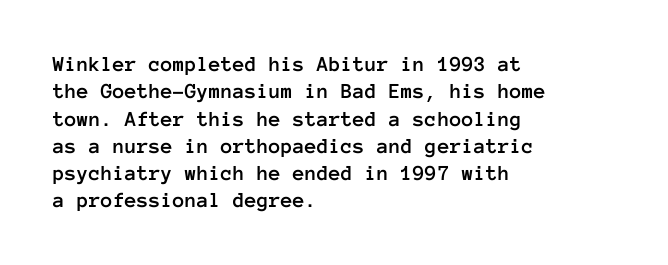
Q: Is the text italic (slanted)? A: No, it is upright.
Q: Is the text underlined? A: No.
Q: How is the paragraph aligned? A: Left-aligned.
Q: Is the spacing between letters normal or unusually wide? A: Normal.
